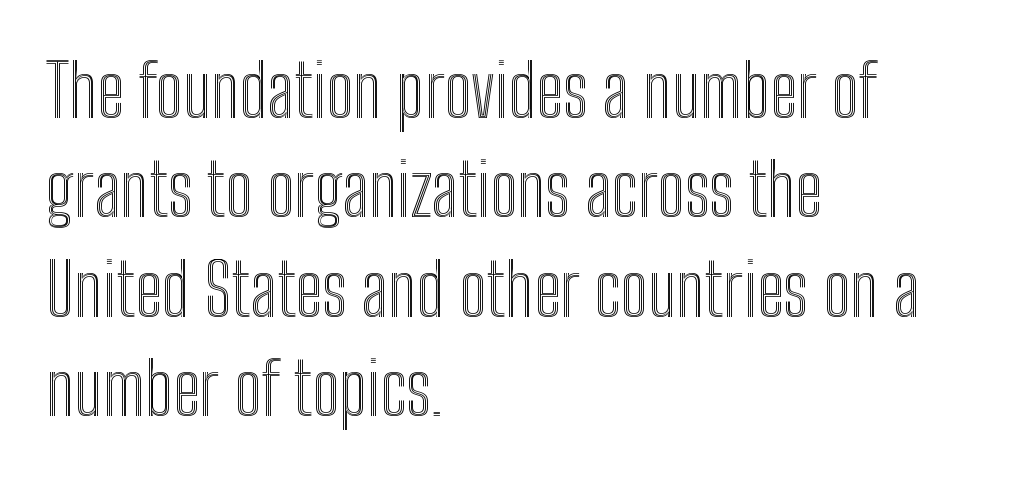
Honestly, the letter spacing is just normal — you wouldn't notice it. Alignment: flush left. Compared with typical paragraphs, the rows here are spaced about the same. Quick note: underline off. Think of a printed novel: that variable character pitch is what you see here.
